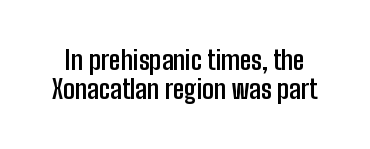
{"italic": "no", "bold": "yes", "underline": "no", "line_spacing": "tight", "line_spacing_ratio": 1.11, "letter_spacing": "normal", "letter_spacing_em": 0.0, "glyph_px": 26}
